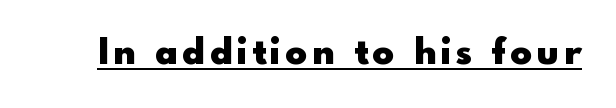
The image shows 36 px heavy sans-serif type, upright; set underlined; a small x-height.
